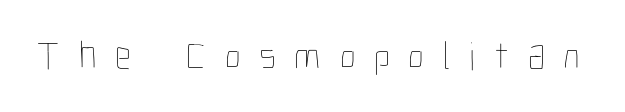
Weight: in the light-to-regular range. Spacing between characters has been opened up far beyond the box default. These lines were composed using upright roman letters. Glance below the letters and you will spot only blank space. Each letter keeps its own natural width here, so spacing adapts to shape.
